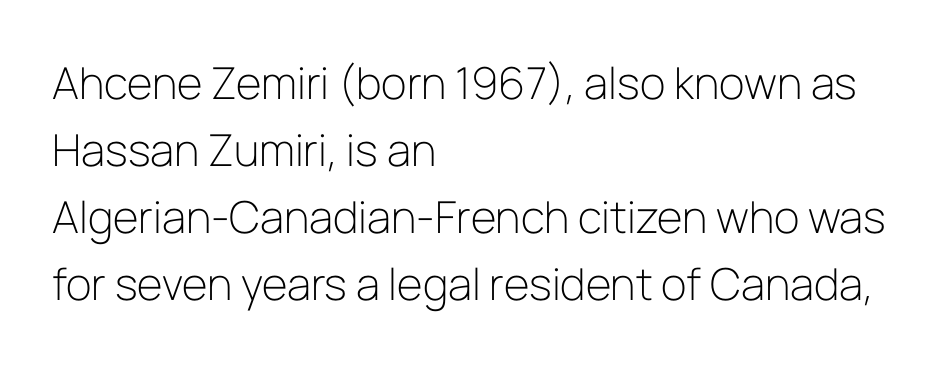
The image shows 44 px light sans-serif type, upright; set left-aligned, normal line spacing (1.52x), normal letter spacing, not underlined; low stroke contrast and a medium x-height.
